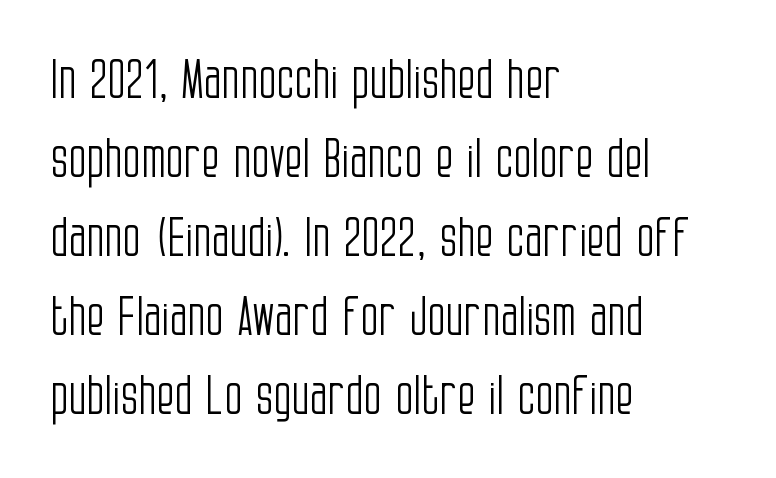
The image shows 53 px light, condensed sans-serif type, upright; set left-aligned, normal line spacing (1.49x), normal letter spacing, not underlined; low stroke contrast and a large x-height.
